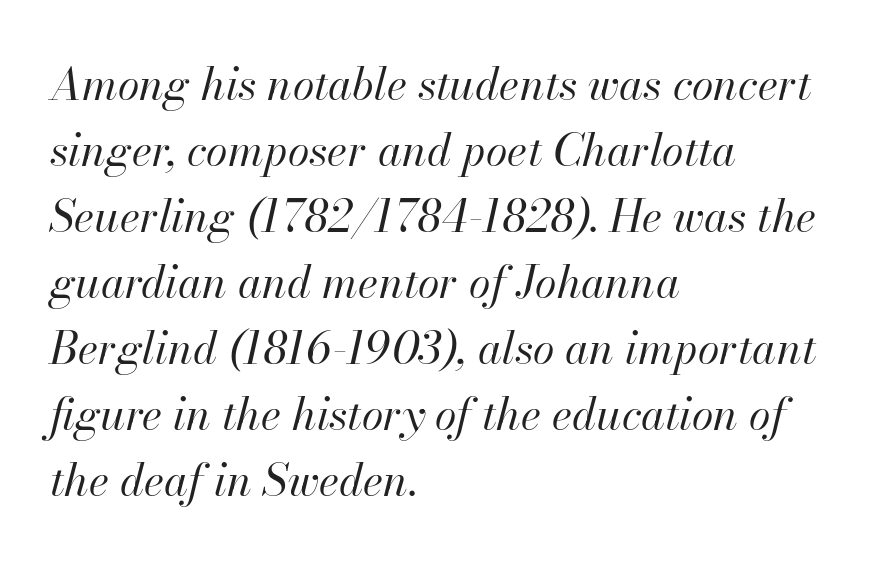
Q: Is the text bold? A: No.
Q: Is the text italic (slanted)? A: Yes, it leans right by about 13 degrees.
Q: Is the text underlined? A: No.
Q: How is the paragraph aligned? A: Left-aligned.
Q: Is the spacing between letters normal or unusually wide? A: Normal.
Q: Is the spacing between lines tight, normal or loose? A: Normal.
Q: Width (condensed, normal, or wide)? A: Normal.
Q: Stroke contrast? A: High.
Q: x-height? A: Small.
Q: Monospaced? A: No.
